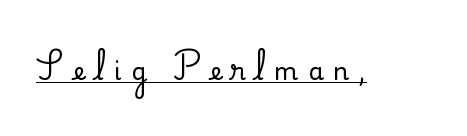
Q: Is the text italic (slanted)? A: No, it is upright.
Q: Is the text underlined? A: Yes.
Q: Is the spacing between letters normal or unusually wide? A: Unusually wide.
